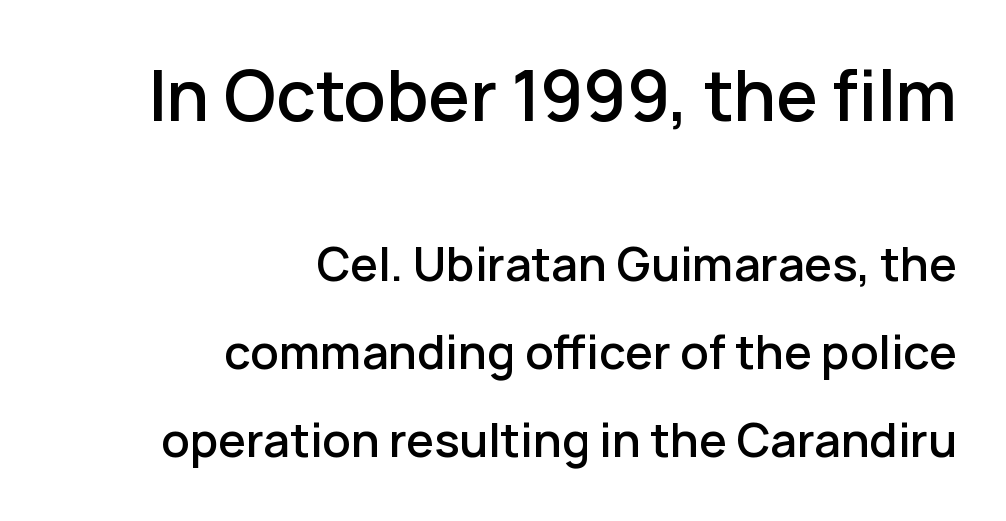
Q: Is the text bold? A: Semi-bold.
Q: Is the text italic (slanted)? A: No, it is upright.
Q: Is the typeface a serif or a sans-serif typeface? A: Sans-serif.
Q: Is the text underlined? A: No.
Q: How is the paragraph aligned? A: Right-aligned.
Q: Is the spacing between letters normal or unusually wide? A: Normal.
Q: Is the spacing between lines tight, normal or loose? A: Loose.
Q: Which block of text is set in a larger size, the first (top) or the second (bottom)? A: The first (top) one.
Q: Width (condensed, normal, or wide)? A: Normal.
Q: Stroke contrast? A: Low.
Q: x-height? A: Medium.
Q: Monospaced? A: No.
